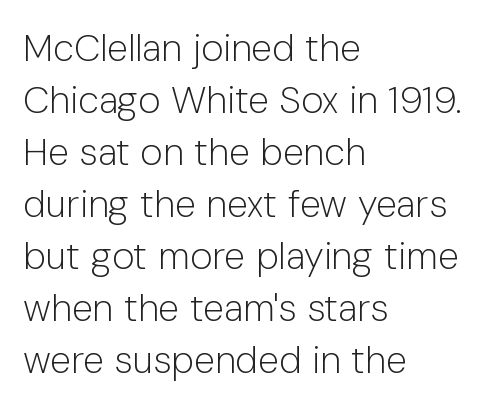
Examine the stroke ends and you'll find no serifs. Short note: letters normally spaced. Looks like regular typesetting: each glyph gets only the width it needs. Is the stroke heavy? The answer is a plain regular-or-lighter. Casual observation: everything's shoved over to the left.
